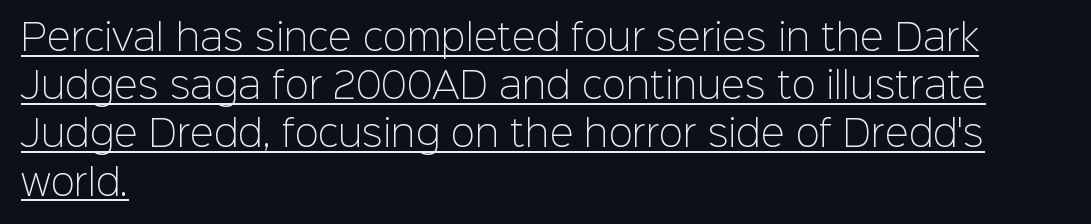
Tracking here is standard; glyphs follow each other at the usual distance. The rendered words wear a rule along their underside. Every stem runs plumb, perpendicular to the baseline. Spacing verdict: proportional, widths tailored to each character. Type style note: lacks serifs.
